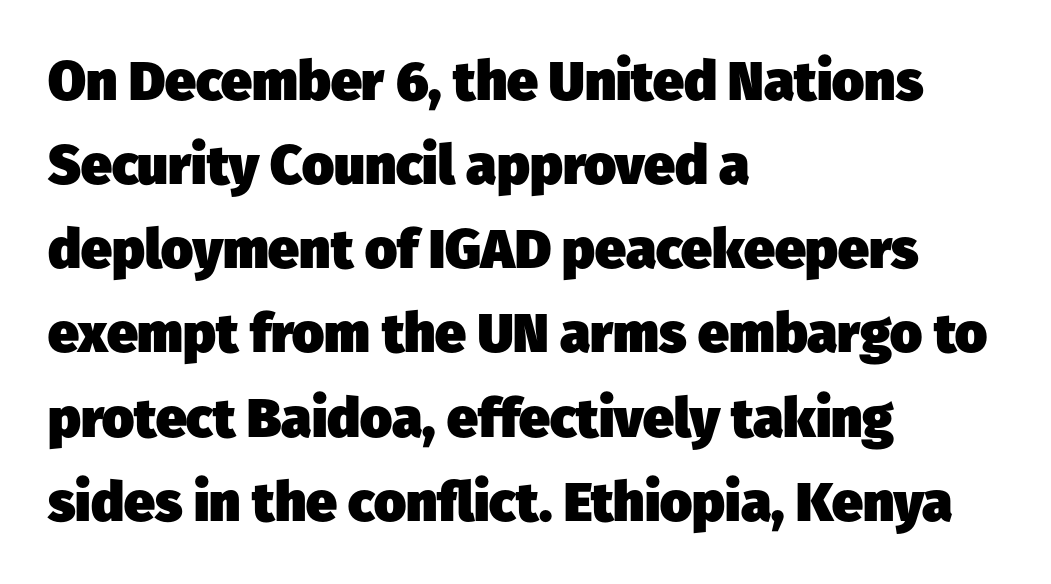
Q: Is the text bold? A: Yes.
Q: Is the typeface a serif or a sans-serif typeface? A: Sans-serif.
Q: Is the text underlined? A: No.
Q: How is the paragraph aligned? A: Left-aligned.
Q: Is the spacing between letters normal or unusually wide? A: Normal.
Q: Is the spacing between lines tight, normal or loose? A: Normal.
Q: Width (condensed, normal, or wide)? A: Normal.
Q: Stroke contrast? A: Low.
Q: x-height? A: Medium.
Q: Monospaced? A: No.
